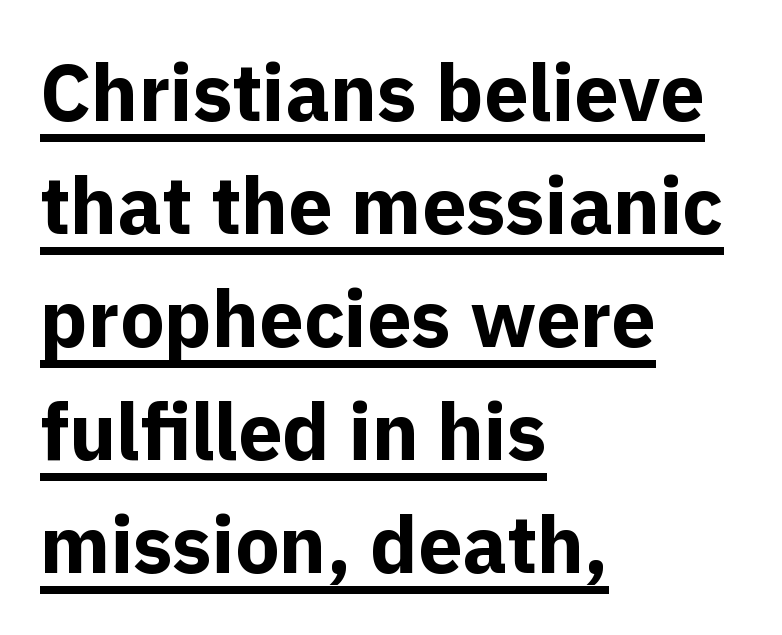
The image shows 79 px bold sans-serif type, upright; set left-aligned, normal line spacing (1.43x), normal letter spacing, underlined; a medium x-height.
